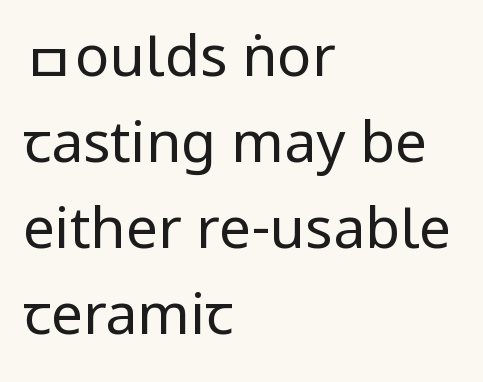
{"serif": "no", "italic": "no", "bold": "no", "weight": "regular", "width": "condensed", "stroke_contrast": "low", "underline": "no", "align": "left", "line_spacing": "normal", "line_spacing_ratio": 1.51, "letter_spacing": "normal", "letter_spacing_em": 0.0, "glyph_px": 57}
